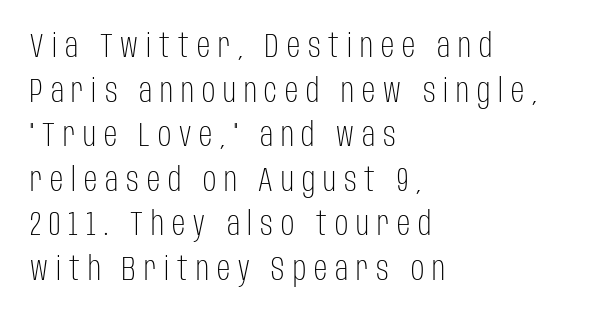
The image shows 33 px light, condensed sans-serif type, upright; set left-aligned, normal line spacing (1.35x), unusually wide letter spacing (+0.24 em), not underlined; low stroke contrast and a large x-height.
